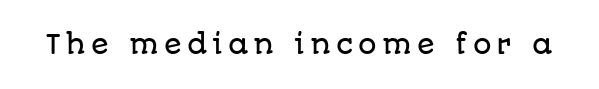
The image shows 26 px text type, upright; set unusually wide letter spacing (+0.2 em), not underlined.
